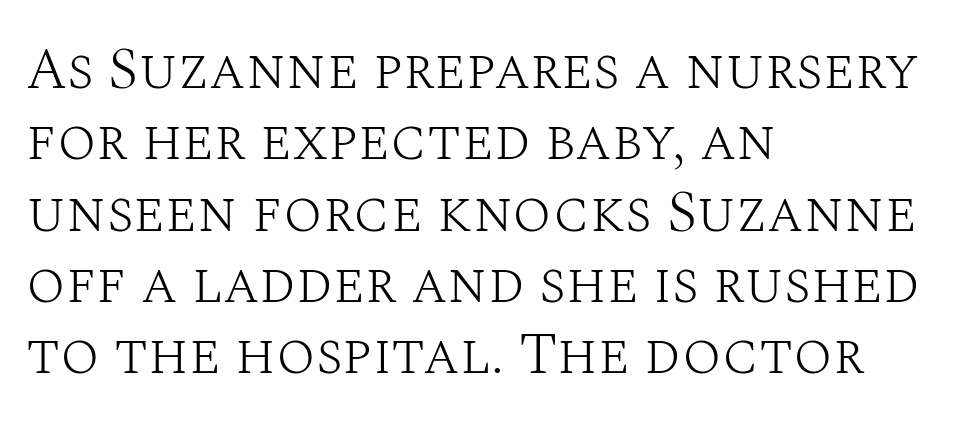
The image shows 58 px light serif type, upright; set left-aligned, line spacing 1.23x, normal letter spacing, not underlined; medium stroke contrast and a large x-height.
